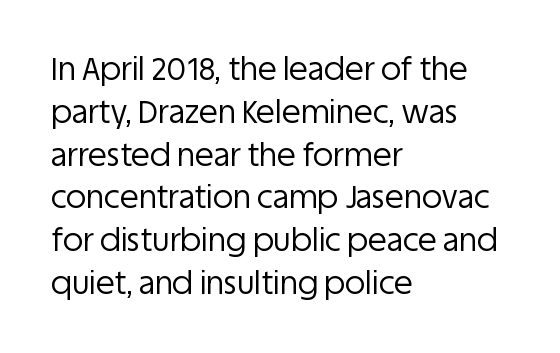
The image shows 31 px regular-weight sans-serif type, upright; set left-aligned, normal line spacing (1.38x), normal letter spacing, not underlined; low stroke contrast and a large x-height.
